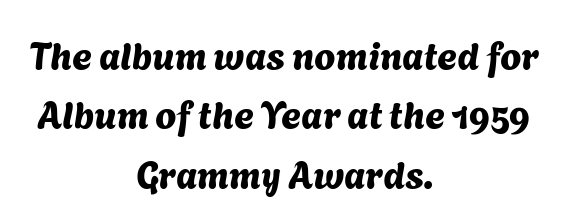
One-word summary of the alignment: center. Think of a printed novel: that variable character pitch is what you see here. Is this a sans? Yes — the strokes have no serifs. Tracking here is standard; glyphs follow each other at the usual distance. The area under the type is left untouched. Rows of type keep a routine distance in the vertical direction.
